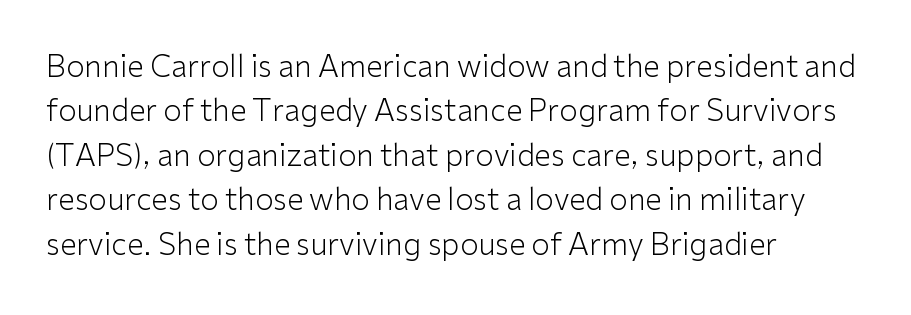
Check where the strokes stop: nothing finishes them off — pure sans. The rag falls on the right side of this text block. Posture: straight, roman, zero tilt. Bold? No — there's no thickening of the strokes. Each letter keeps its own natural width here, so spacing adapts to shape.
